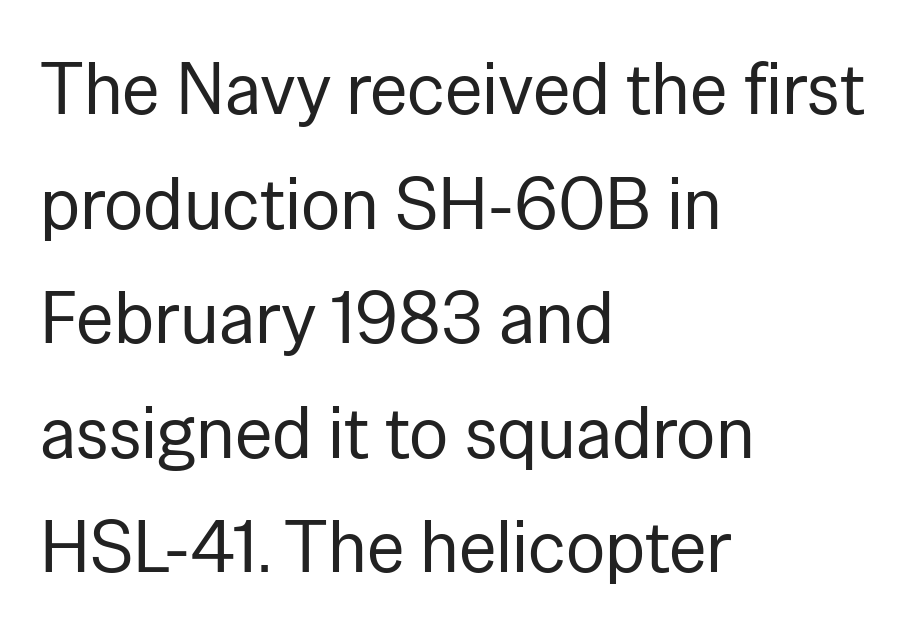
The image shows 73 px regular-weight sans-serif type, upright; set left-aligned, normal line spacing (1.57x), normal letter spacing, not underlined; low stroke contrast and a medium x-height.
